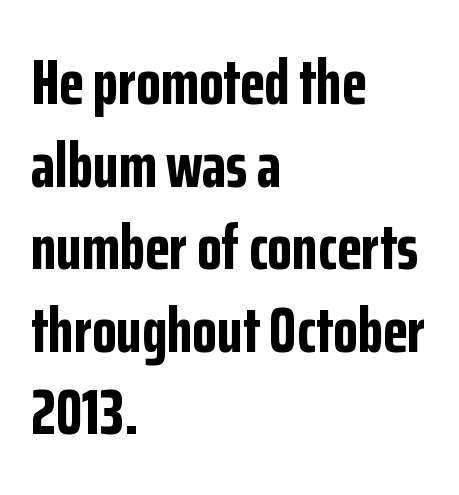
Every row of glyphs begins at an identical x-position on the left. The specimen reads as upright at a glance. The block of text has a typical density, with ordinary space between rows. Looks like regular typesetting: each glyph gets only the width it needs. The characters display no serif detailing; their extremities are plain.
